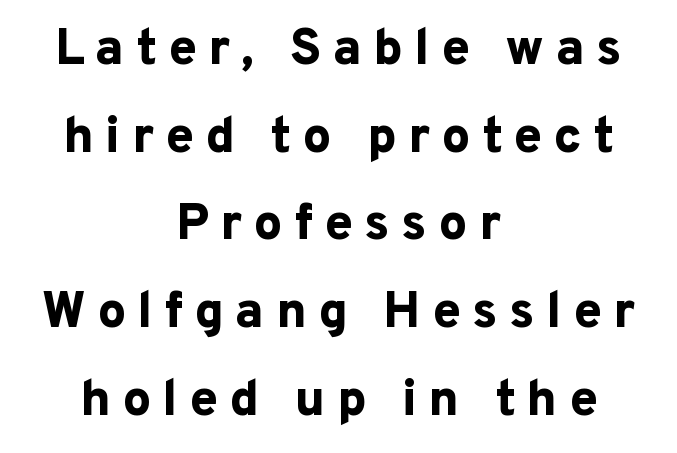
Q: Is the text bold? A: Yes.
Q: Is the text italic (slanted)? A: No, it is upright.
Q: Is the typeface a serif or a sans-serif typeface? A: Sans-serif.
Q: Is the text underlined? A: No.
Q: How is the paragraph aligned? A: Centered.
Q: Is the spacing between letters normal or unusually wide? A: Unusually wide.
Q: Width (condensed, normal, or wide)? A: Normal.
Q: Stroke contrast? A: Low.
Q: x-height? A: Medium.
Q: Monospaced? A: No.
